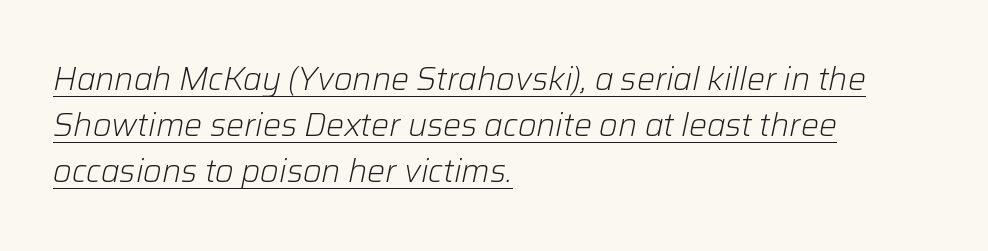
{"italic": "yes", "lean": "right", "slant_degrees": 12, "bold": "no", "weight": "light", "width": "normal", "stroke_contrast": "low", "x_height": "medium", "monospaced": "no", "underline": "yes", "align": "left", "line_spacing": "normal", "line_spacing_ratio": 1.44, "letter_spacing": "normal", "letter_spacing_em": 0.0, "glyph_px": 32}
